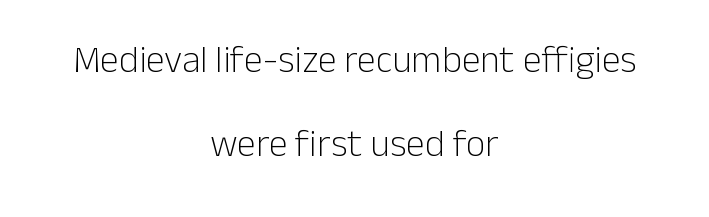
{"serif": "no", "italic": "no", "bold": "no", "weight": "light", "width": "normal", "stroke_contrast": "low", "x_height": "medium", "monospaced": "no", "underline": "no", "align": "center", "line_spacing": "loose", "line_spacing_ratio": 2.22, "letter_spacing": "normal", "letter_spacing_em": 0.0, "glyph_px": 38}
